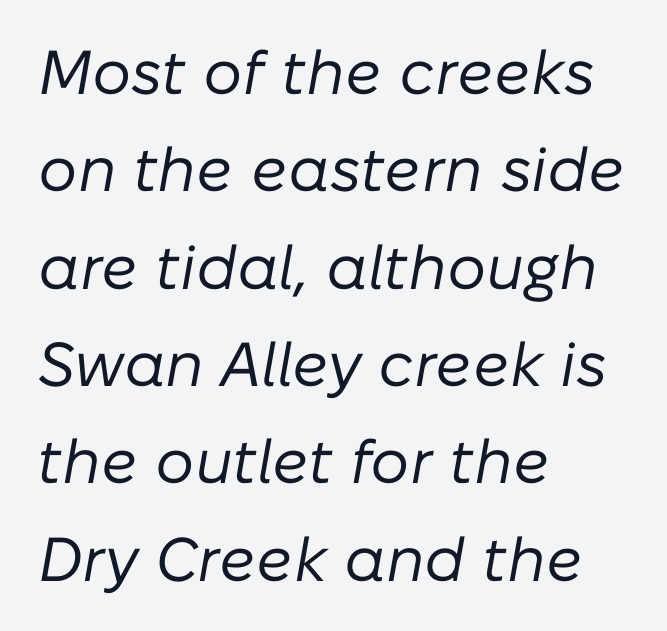
Q: Is the text bold? A: No.
Q: Is the text italic (slanted)? A: Yes, it leans right by about 10 degrees.
Q: Is the text underlined? A: No.
Q: How is the paragraph aligned? A: Left-aligned.
Q: Is the spacing between letters normal or unusually wide? A: Normal.
Q: Is the spacing between lines tight, normal or loose? A: Normal.
Q: Width (condensed, normal, or wide)? A: Normal.
Q: Stroke contrast? A: Low.
Q: x-height? A: Medium.
Q: Monospaced? A: No.
